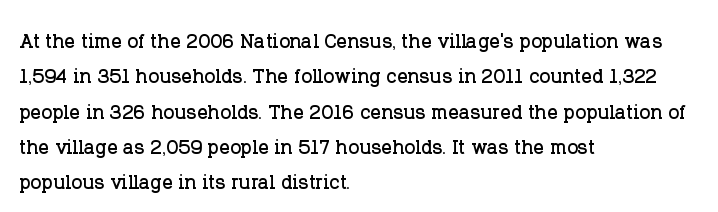
Q: Is the text italic (slanted)? A: No, it is upright.
Q: Is the text underlined? A: No.
Q: How is the paragraph aligned? A: Left-aligned.
Q: Is the spacing between letters normal or unusually wide? A: Normal.
Q: Is the spacing between lines tight, normal or loose? A: Normal.
